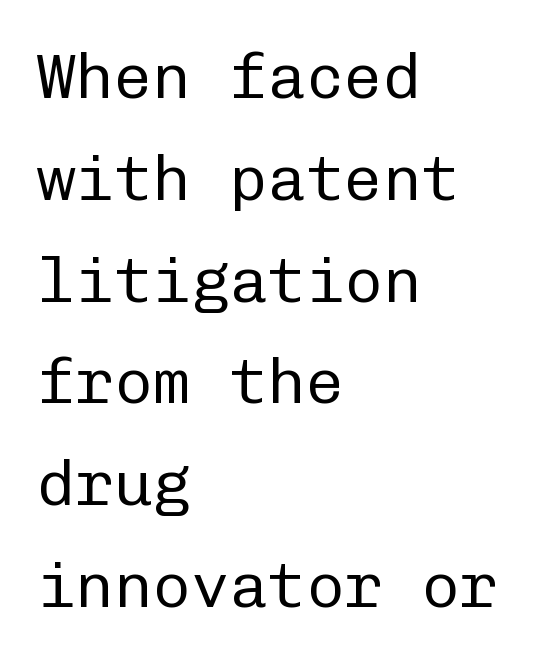
The image shows 64 px regular-weight sans-serif type, upright, monospaced; set left-aligned, normal line spacing (1.59x), normal letter spacing, not underlined; low stroke contrast and a medium x-height.
